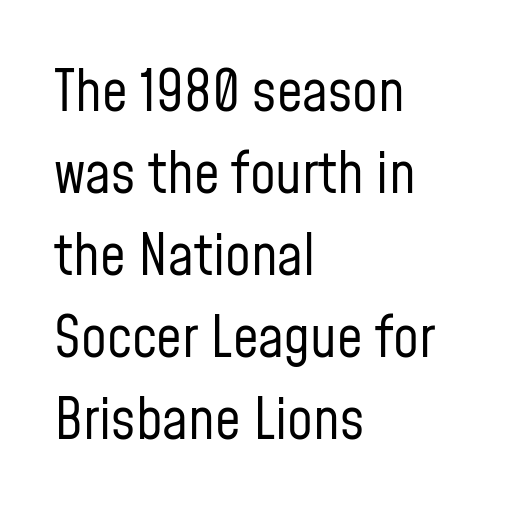
Q: Is the text bold? A: No.
Q: Is the text italic (slanted)? A: No, it is upright.
Q: Is the typeface a serif or a sans-serif typeface? A: Sans-serif.
Q: Is the text underlined? A: No.
Q: How is the paragraph aligned? A: Left-aligned.
Q: Is the spacing between letters normal or unusually wide? A: Normal.
Q: Is the spacing between lines tight, normal or loose? A: Normal.
Q: Width (condensed, normal, or wide)? A: Condensed.
Q: Stroke contrast? A: Low.
Q: x-height? A: Medium.
Q: Monospaced? A: No.
